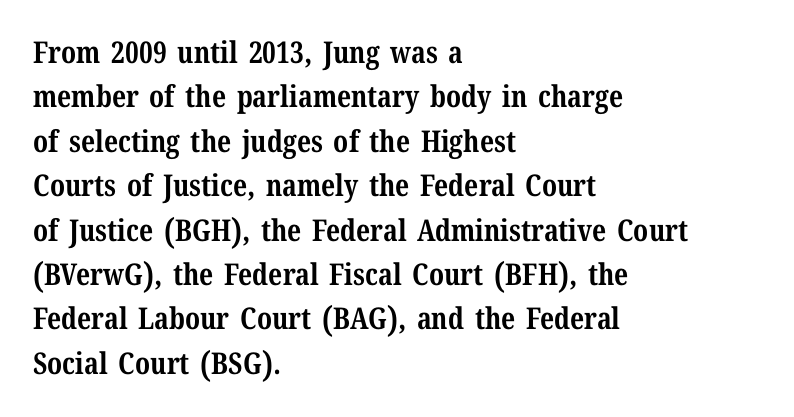
The image shows 30 px bold serif type, upright; set left-aligned, normal line spacing (1.48x), normal letter spacing, not underlined; medium stroke contrast and a medium x-height.
